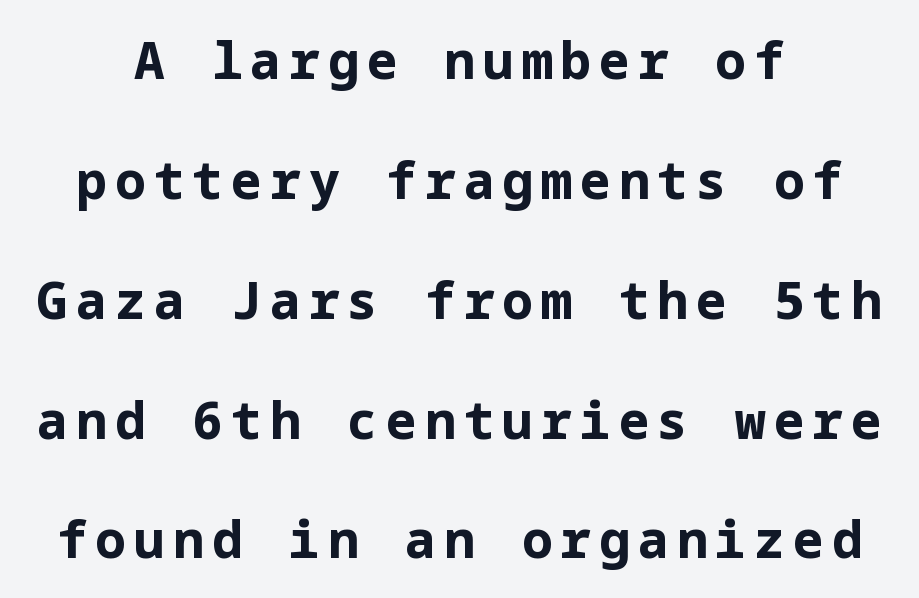
The image shows 51 px bold sans-serif type, upright; set centered, loose line spacing (2.35x), not underlined; low stroke contrast and a medium x-height.
